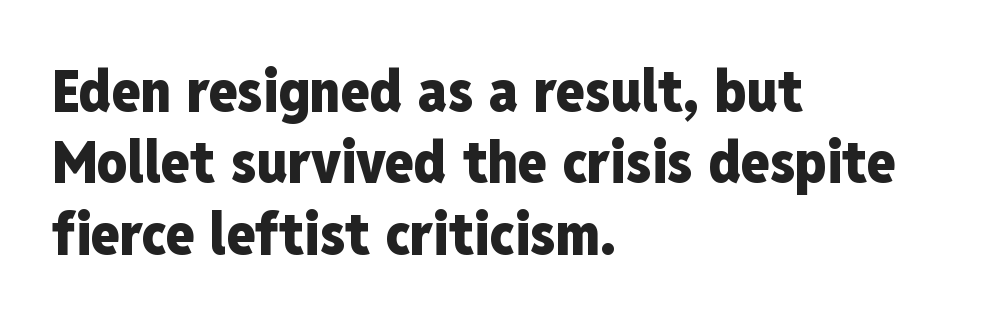
Unlike italic type, these characters show no tilt at all. Words float on clear page, feet unadorned. Caption: standard tracking, unaltered. Grotesque or geometric, the face here clearly has no serifs. This sample has the flowing, uneven cadence of proportional lettering.
